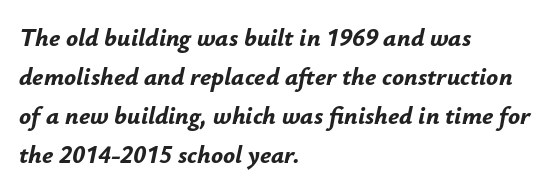
Characters are canted at an angle relative to the baseline's perpendicular. Bare-footed words on every line. Layout note: lines flush left. The space between consecutive lines is moderate. Nothing unusual about the tracking: characters are spaced as the font intends.
